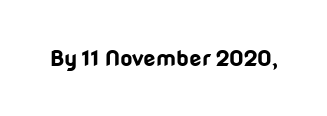
Short note: letters normally spaced. Words float on clear page, feet unadorned. The letters stand upright; this is a roman face. Heavy, bold letterforms.
